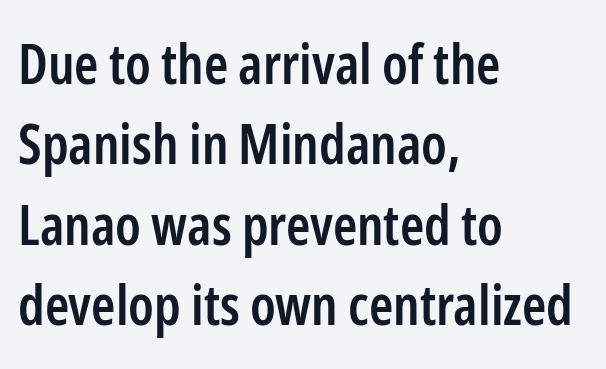
The image shows 55 px semibold, condensed sans-serif type, upright; set left-aligned, normal line spacing (1.46x), normal letter spacing, not underlined; low stroke contrast and a medium x-height.
